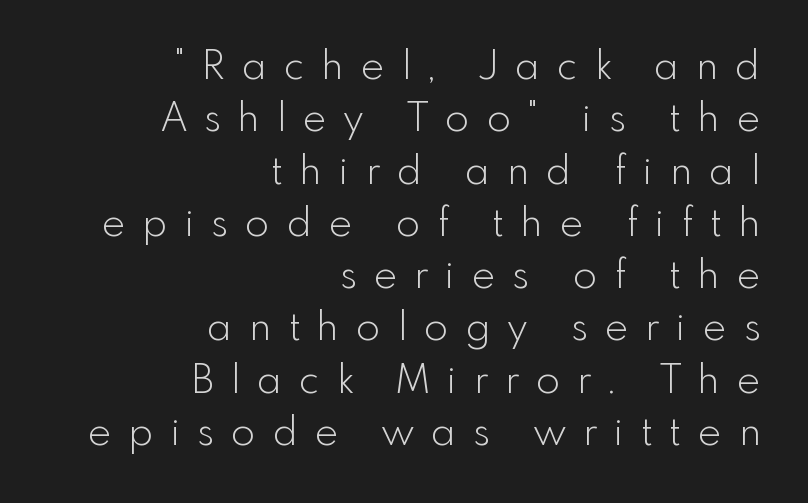
The paragraph shown leans on its right margin. Unmarked baselines from the first word to the last. Letters have the restrained weight of plain body copy at most. These lines were composed using upright roman letters. Display-style spreading of the glyphs; the letterfit is very open.
